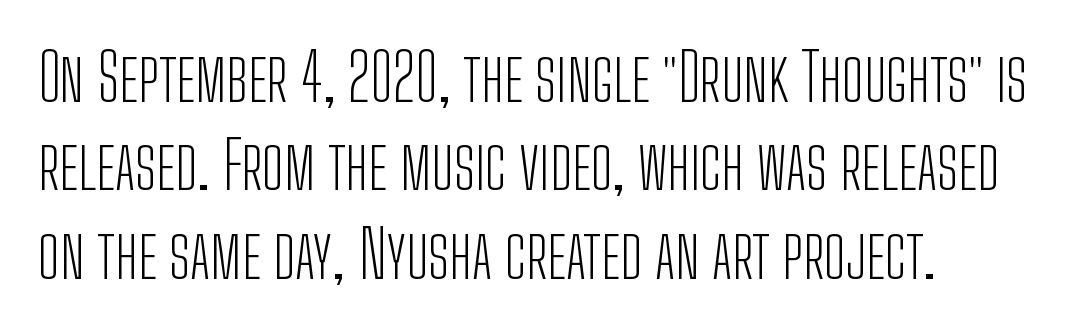
Q: Is the text bold? A: No.
Q: Is the text italic (slanted)? A: No, it is upright.
Q: Is the typeface a serif or a sans-serif typeface? A: Sans-serif.
Q: Is the text underlined? A: No.
Q: Is the spacing between letters normal or unusually wide? A: Normal.
Q: Is the spacing between lines tight, normal or loose? A: Normal.
Q: Width (condensed, normal, or wide)? A: Condensed.
Q: Stroke contrast? A: Low.
Q: x-height? A: Medium.
Q: Monospaced? A: No.
